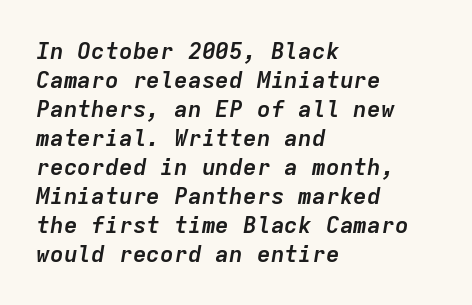
Q: Is the text bold? A: Yes.
Q: Is the text italic (slanted)? A: Yes, it leans right by about 9 degrees.
Q: Is the text underlined? A: No.
Q: How is the paragraph aligned? A: Left-aligned.
Q: Is the spacing between letters normal or unusually wide? A: Normal.
Q: Is the spacing between lines tight, normal or loose? A: Normal.
